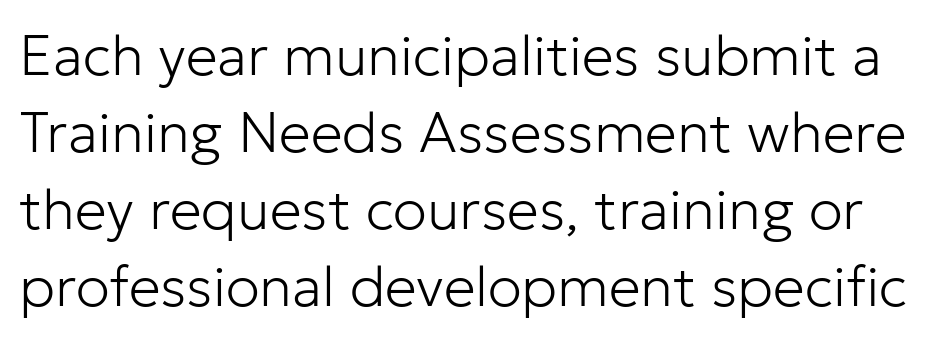
Here the glyphs are tracked normally, forming tight word shapes. Honestly, the row spacing looks completely unremarkable. The specimen reads as upright at a glance. Character widths vary here, with narrow letters taking less room than wide ones. Only glyphs here, with clear space below each row. Check where the strokes stop: nothing finishes them off — pure sans.
